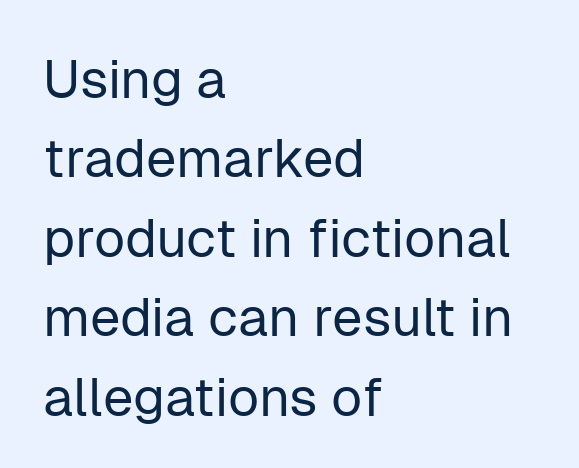
{"serif": "no", "italic": "no", "bold": "no", "weight": "regular", "width": "normal", "stroke_contrast": "low", "x_height": "medium", "monospaced": "no", "underline": "no", "align": "left", "line_spacing": "normal", "line_spacing_ratio": 1.47, "letter_spacing": "normal", "letter_spacing_em": 0.0, "glyph_px": 54}
